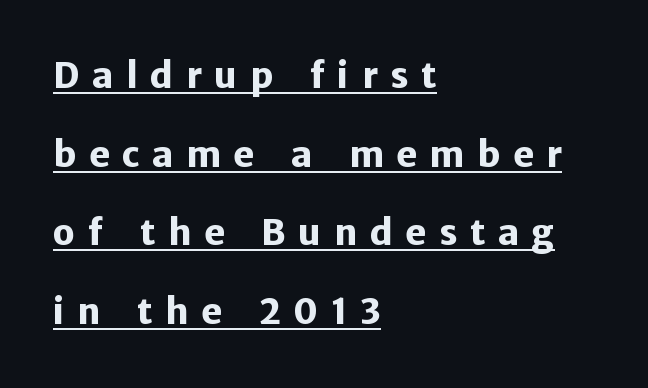
Q: Is the text bold? A: Yes.
Q: Is the text italic (slanted)? A: No, it is upright.
Q: Is the typeface a serif or a sans-serif typeface? A: Sans-serif.
Q: Is the text underlined? A: Yes.
Q: How is the paragraph aligned? A: Left-aligned.
Q: Is the spacing between letters normal or unusually wide? A: Unusually wide.
Q: Is the spacing between lines tight, normal or loose? A: Loose.
Q: Width (condensed, normal, or wide)? A: Normal.
Q: Stroke contrast? A: Low.
Q: x-height? A: Medium.
Q: Monospaced? A: No.
